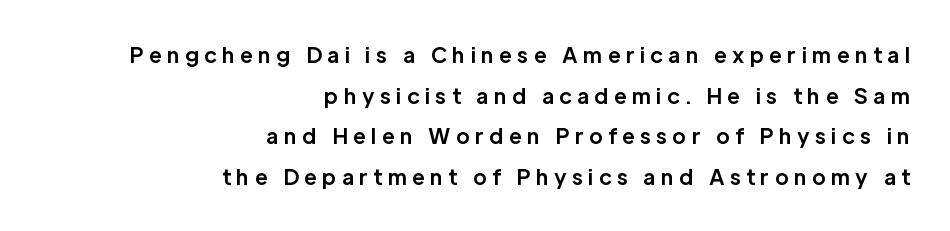
The image shows 21 px bold type, upright; set right-aligned, loose line spacing (1.94x), unusually wide letter spacing (+0.25 em), not underlined.
